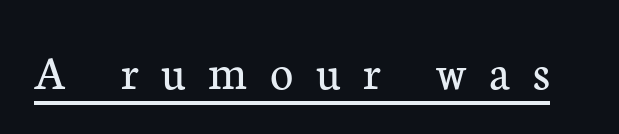
The image shows 50 px regular-weight serif type, upright; set unusually wide letter spacing (+0.45 em), underlined; low stroke contrast and a medium x-height.
